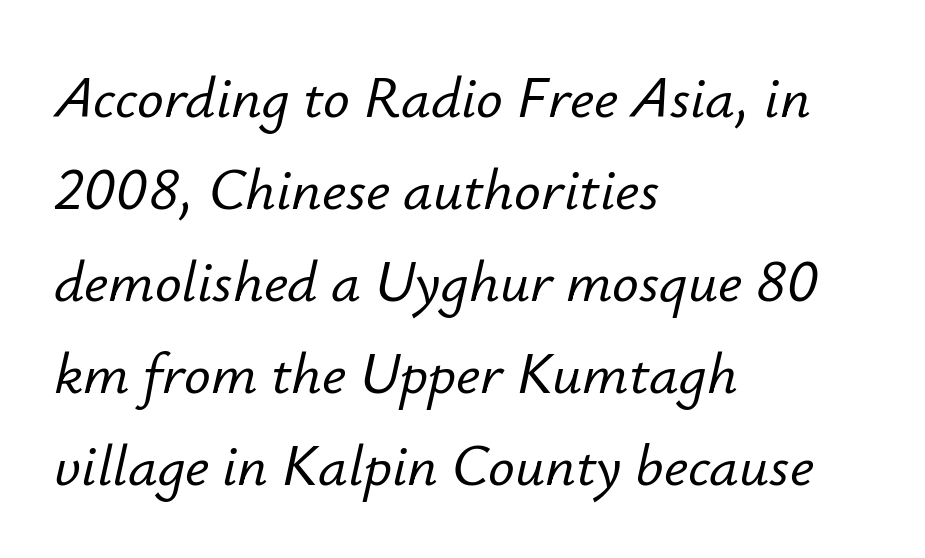
Q: Is the text italic (slanted)? A: Yes, it leans right by about 12 degrees.
Q: Is the text underlined? A: No.
Q: How is the paragraph aligned? A: Left-aligned.
Q: Is the spacing between letters normal or unusually wide? A: Normal.
Q: Is the spacing between lines tight, normal or loose? A: Normal.
Q: Width (condensed, normal, or wide)? A: Normal.
Q: Stroke contrast? A: Low.
Q: x-height? A: Small.
Q: Monospaced? A: No.
